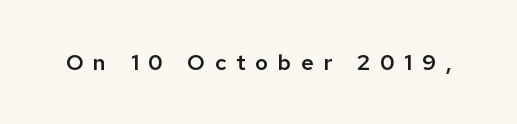
Display-style spreading of the glyphs; the letterfit is very open. Bare-footed words on every line. Italic? Not at all — the glyphs are vertical.
